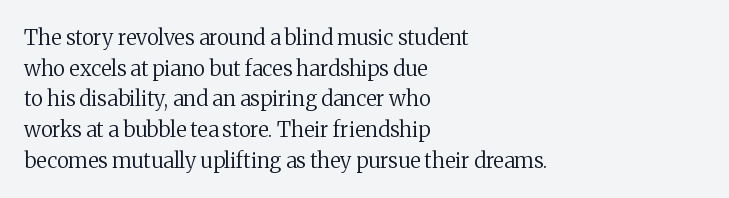
Q: Is the text bold? A: No.
Q: Is the text italic (slanted)? A: No, it is upright.
Q: Is the text underlined? A: No.
Q: How is the paragraph aligned? A: Left-aligned.
Q: Is the spacing between letters normal or unusually wide? A: Normal.
Q: Is the spacing between lines tight, normal or loose? A: Normal.
